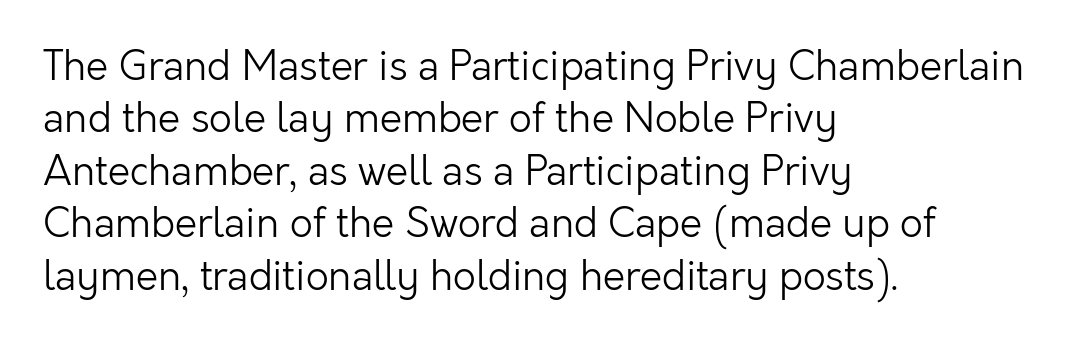
The image shows 40 px light sans-serif type, upright; set left-aligned, normal line spacing (1.31x), normal letter spacing, not underlined; low stroke contrast and a medium x-height.
